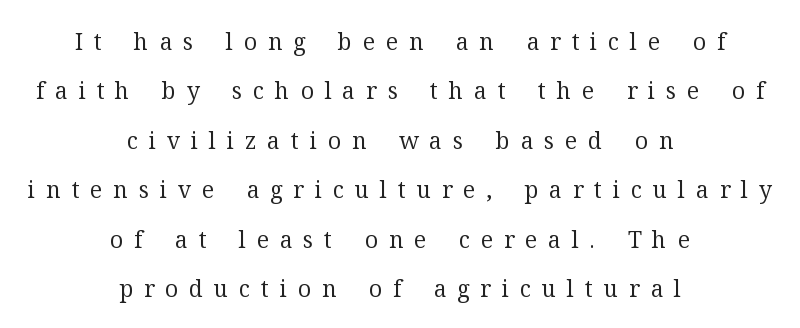
The image shows 23 px text type, upright; set centered, loose line spacing (2.15x), unusually wide letter spacing (+0.47 em), not underlined.
